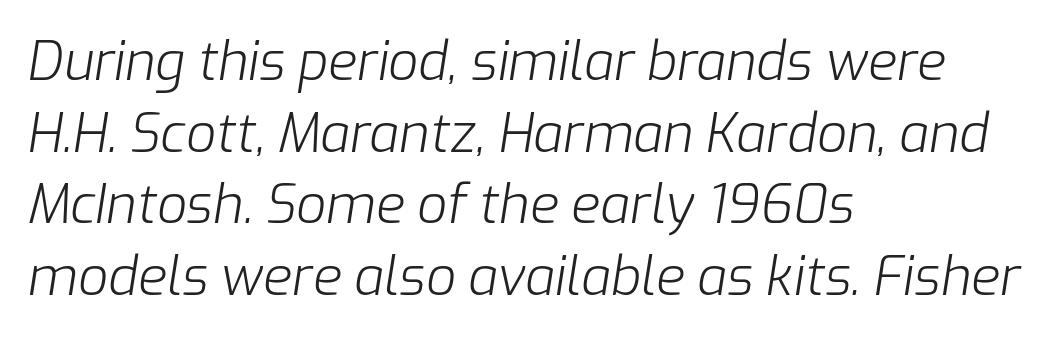
The image shows 53 px light type, italic (leaning right); set left-aligned, normal line spacing (1.35x), normal letter spacing, not underlined; low stroke contrast and a medium x-height.
